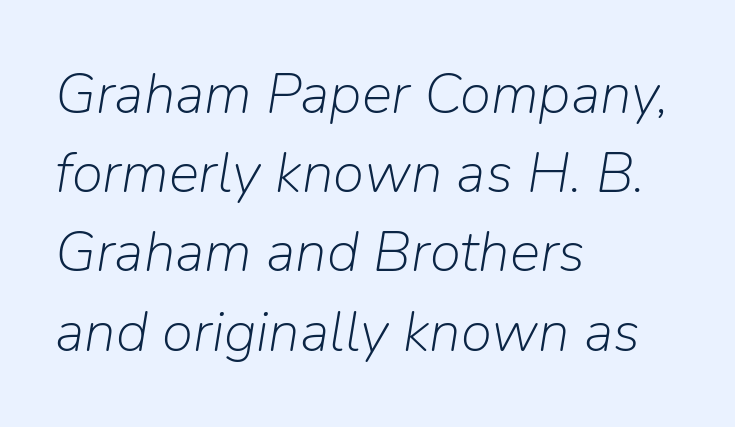
Q: Is the text bold? A: No.
Q: Is the text italic (slanted)? A: Yes, it leans right by about 9 degrees.
Q: Is the text underlined? A: No.
Q: How is the paragraph aligned? A: Left-aligned.
Q: Is the spacing between letters normal or unusually wide? A: Normal.
Q: Is the spacing between lines tight, normal or loose? A: Normal.
Q: Width (condensed, normal, or wide)? A: Normal.
Q: Stroke contrast? A: Low.
Q: x-height? A: Medium.
Q: Monospaced? A: No.
